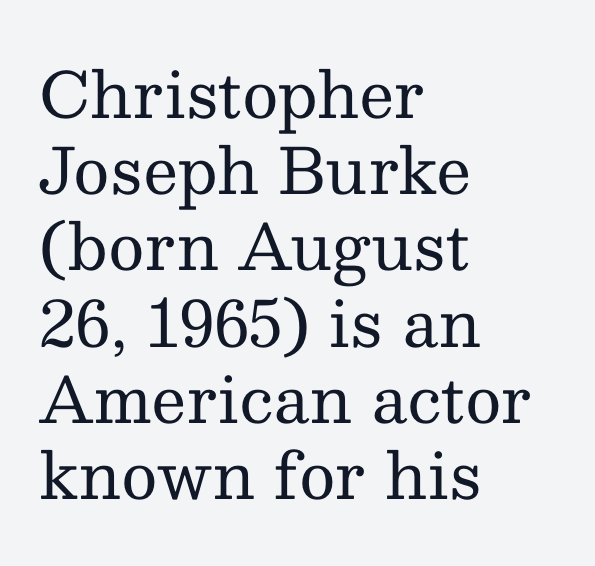
{"serif": "yes", "italic": "no", "bold": "no", "weight": "regular", "width": "normal", "stroke_contrast": "medium", "x_height": "medium", "monospaced": "no", "underline": "no", "align": "left", "line_spacing_ratio": 1.21, "letter_spacing": "normal", "letter_spacing_em": 0.0, "glyph_px": 63}
